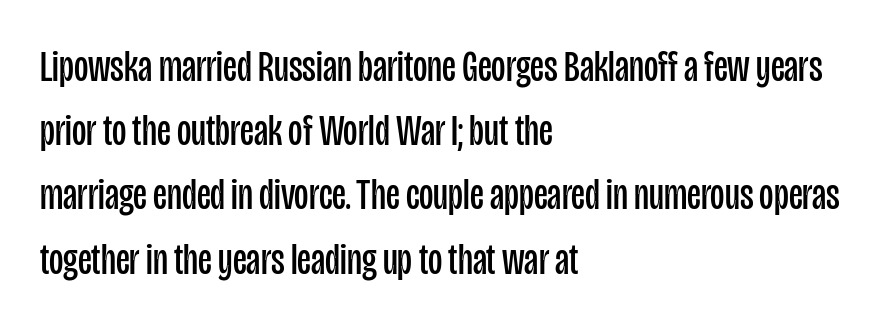
Q: Is the text bold? A: No.
Q: Is the text italic (slanted)? A: No, it is upright.
Q: Is the typeface a serif or a sans-serif typeface? A: Sans-serif.
Q: Is the text underlined? A: No.
Q: How is the paragraph aligned? A: Left-aligned.
Q: Is the spacing between letters normal or unusually wide? A: Normal.
Q: Is the spacing between lines tight, normal or loose? A: Normal.
Q: Width (condensed, normal, or wide)? A: Condensed.
Q: Stroke contrast? A: Low.
Q: x-height? A: Large.
Q: Monospaced? A: No.
